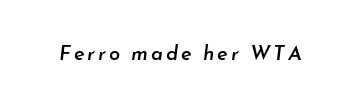
Q: Is the text bold? A: Semi-bold.
Q: Is the text italic (slanted)? A: Yes, it leans right by about 7 degrees.
Q: Is the text underlined? A: No.
